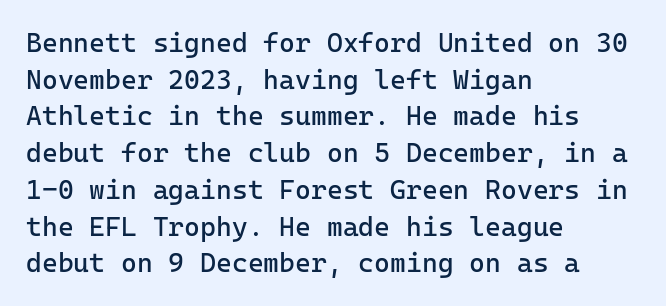
Reading down the block, your eye returns to a fixed left position each line. Do the letters lean? They stand straight. The strip under each line holds only bare page. Bold? No — there's no thickening of the strokes. Line spacing here is normal. Glyph-to-glyph distance matches everyday printed text.
